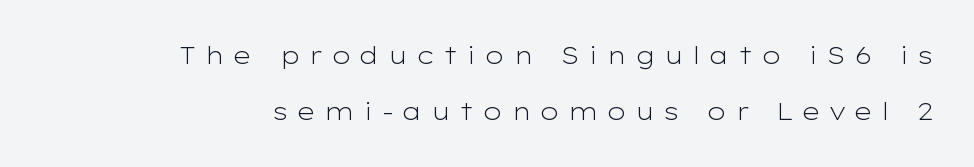
Beneath every word, the page is bare. The line texture is sparse and dotted thanks to wide tracking. Horizontal bands of white between lines are thick stripes. Notice how the passage keeps a crisp vertical edge on the right only.
